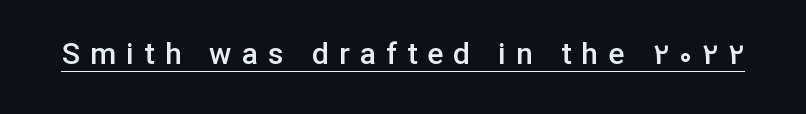
{"serif": "no", "italic": "no", "bold": "semi", "weight": "semibold", "width": "normal", "stroke_contrast": "low", "x_height": "medium", "monospaced": "no", "underline": "yes", "letter_spacing": "wide", "letter_spacing_em": 0.34, "glyph_px": 30}
